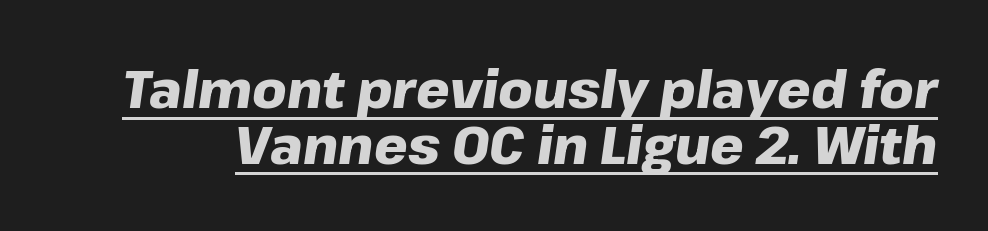
Quick note: underline on. The face used here has a pronounced slope to its letters. Reading down the column, the eye jumps only a short way to each next line. You could call the tracking neutral — neither tight nor loose. Think of a printed novel: that variable character pitch is what you see here.
